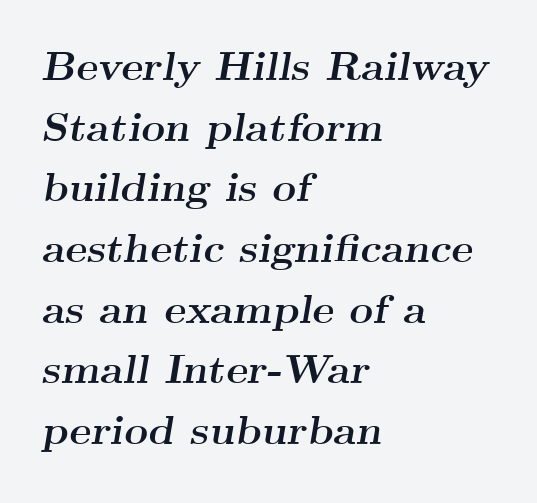
Notice how the passage keeps a crisp vertical edge on the left only. Does extra space separate the letters? No, they use regular spacing. The text carries the slant typical of an italic or oblique font. The foot of each line stays bare and open. Font category for this specimen: serif.
